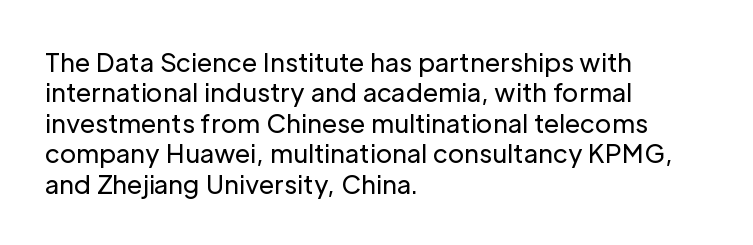
{"italic": "no", "bold": "no", "underline": "no", "align": "left", "line_spacing_ratio": 1.22, "letter_spacing": "normal", "letter_spacing_em": 0.0, "glyph_px": 25}
